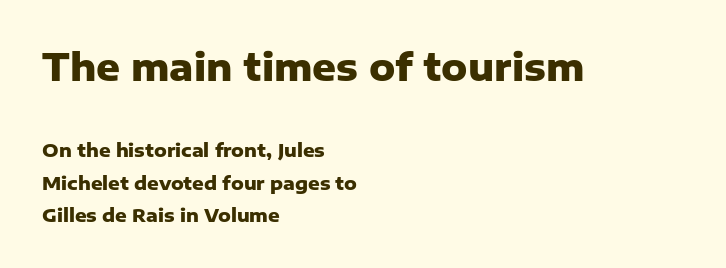
{"serif": "no", "italic": "no", "bold": "yes", "weight": "heavy", "width": "normal", "stroke_contrast": "low", "x_height": "medium", "monospaced": "no", "underline": "no", "align": "left", "line_spacing_ratio": 1.8, "letter_spacing": "normal", "letter_spacing_em": 0.0, "larger_block": "first", "size_ratio": 2.06, "glyph_px": 37}
